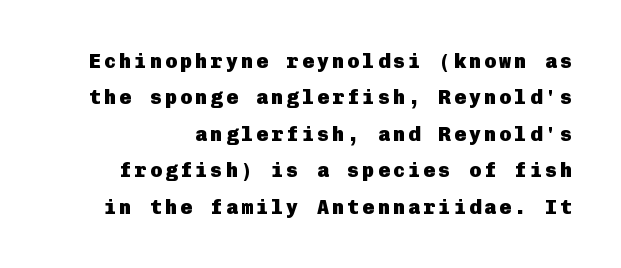
What weight is shown? A full bold with thick strokes. These lines were composed using upright roman letters. Decoration check: the copy has no underline.
